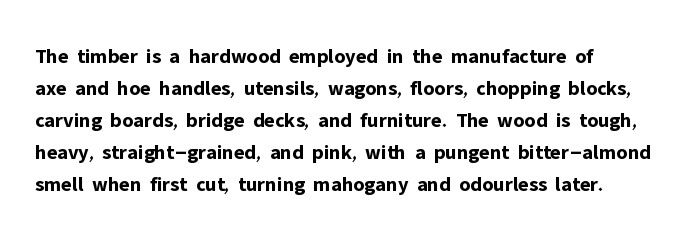
The image shows 21 px bold type, upright; set left-aligned, normal line spacing (1.52x), normal letter spacing, not underlined.
